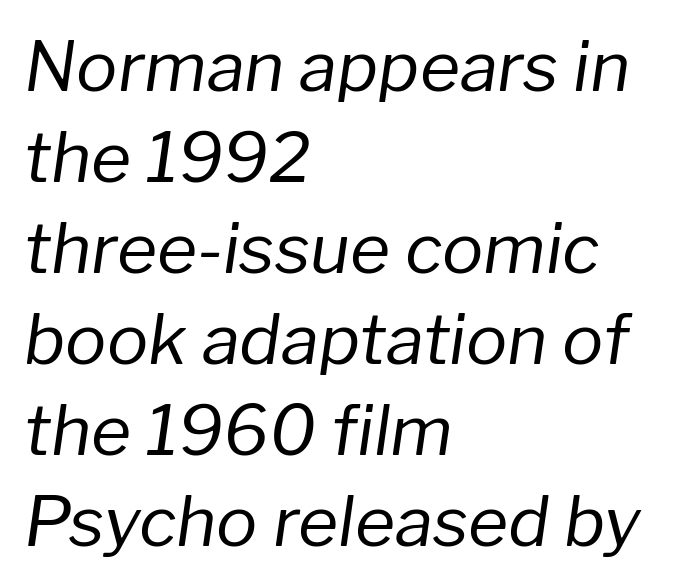
Is the type heavy? It reads as light-to-regular instead. Type without underlining. The setting favours the left margin, as ordinary paragraphs usually do. Emphasis-style slanted type is in use. Regarding leading, the lines here are spaced in the standard way. How are the letters spaced? Ordinarily, with no added tracking.
